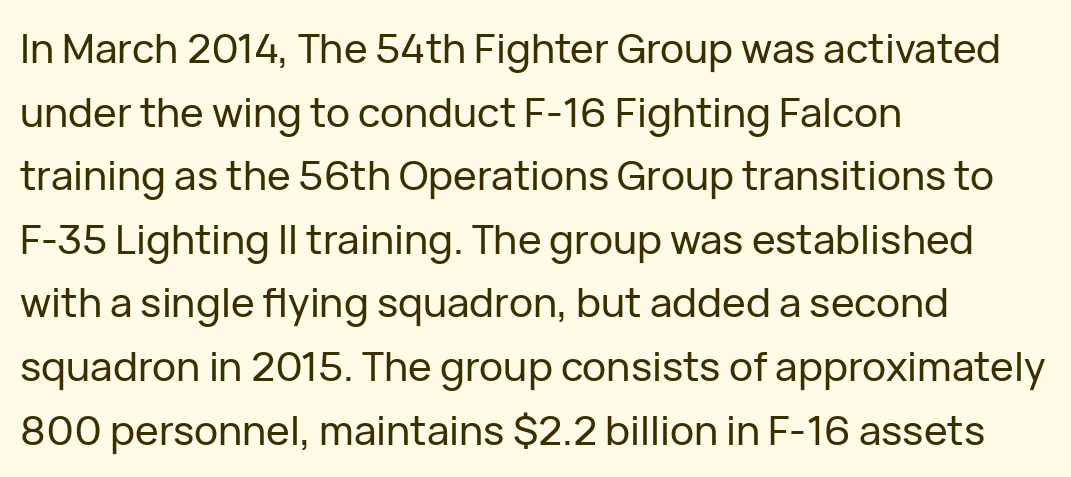
The image shows 40 px sans-serif type, upright; set left-aligned, normal line spacing (1.59x), normal letter spacing, not underlined; low stroke contrast and a medium x-height.
